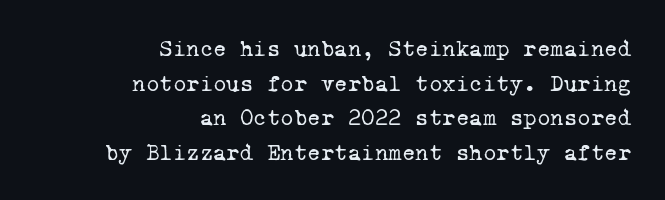
The space beneath each line is pristine and unruled. These lines stack with their right ends in a neat column. The passage shown stacks its lines at a standard gap. The weight would be labelled regular, book, light, or lighter still.
